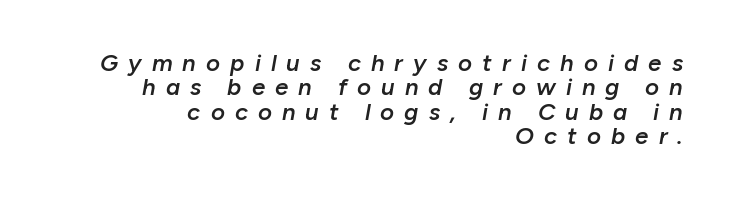
{"italic": "yes", "lean": "right", "slant_degrees": 10, "bold": "semi", "underline": "no", "align": "right", "line_spacing": "tight", "line_spacing_ratio": 1.02, "letter_spacing": "wide", "letter_spacing_em": 0.42, "glyph_px": 24}
